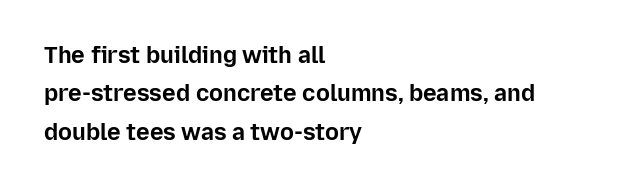
The image shows 23 px bold type, upright; set left-aligned, normal line spacing (1.67x), normal letter spacing, not underlined.
